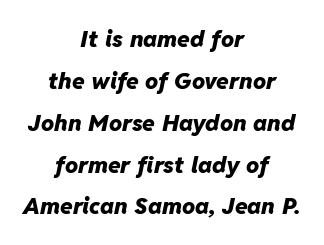
Q: Is the text bold? A: Yes.
Q: Is the text italic (slanted)? A: Yes, it leans right by about 11 degrees.
Q: Is the text underlined? A: No.
Q: How is the paragraph aligned? A: Centered.
Q: Is the spacing between letters normal or unusually wide? A: Normal.
